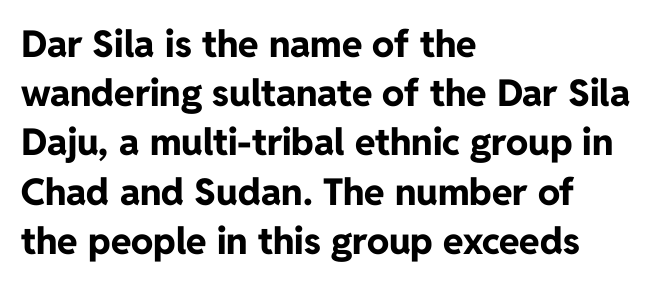
Q: Is the text bold? A: Yes.
Q: Is the text italic (slanted)? A: No, it is upright.
Q: Is the typeface a serif or a sans-serif typeface? A: Sans-serif.
Q: Is the text underlined? A: No.
Q: How is the paragraph aligned? A: Left-aligned.
Q: Is the spacing between letters normal or unusually wide? A: Normal.
Q: Is the spacing between lines tight, normal or loose? A: Normal.
Q: Width (condensed, normal, or wide)? A: Normal.
Q: Stroke contrast? A: Low.
Q: x-height? A: Medium.
Q: Monospaced? A: No.
